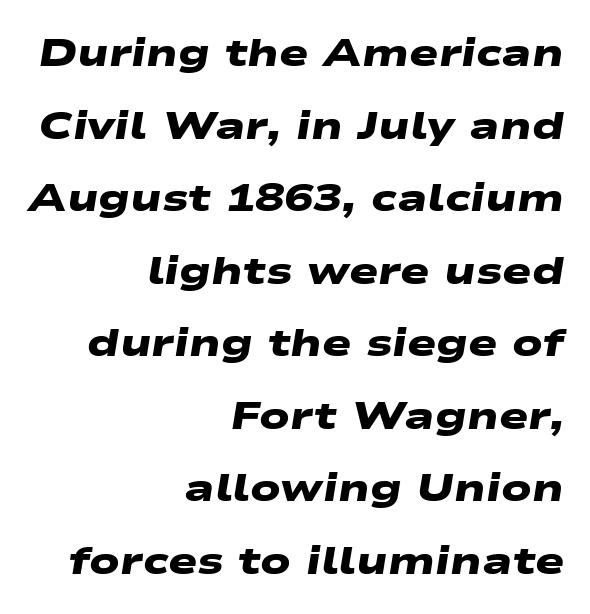
Q: Is the text bold? A: Yes.
Q: Is the typeface a serif or a sans-serif typeface? A: Sans-serif.
Q: Is the text underlined? A: No.
Q: How is the paragraph aligned? A: Right-aligned.
Q: Is the spacing between letters normal or unusually wide? A: Normal.
Q: Width (condensed, normal, or wide)? A: Wide.
Q: Stroke contrast? A: Low.
Q: x-height? A: Medium.
Q: Monospaced? A: No.
